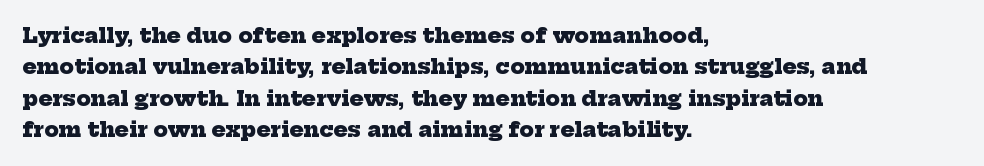
The image shows 21 px bold type; set left-aligned, normal line spacing (1.5x), normal letter spacing, not underlined.
